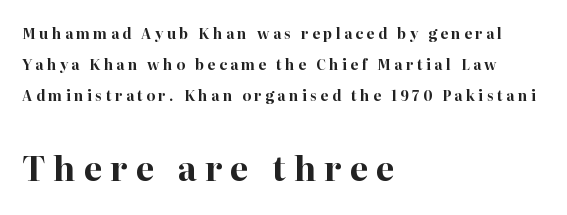
The line texture is sparse and dotted thanks to wide tracking. The block of text is sparse from top to bottom, with ample space between rows. How heavy is the stroke? Heavy — this is a bold. Bigger letters appear in the bottom chunk; the top chunk is reduced. Honestly, there is no underline to notice here at all. Here the designer chose a conventional face with non-uniform glyph widths.
